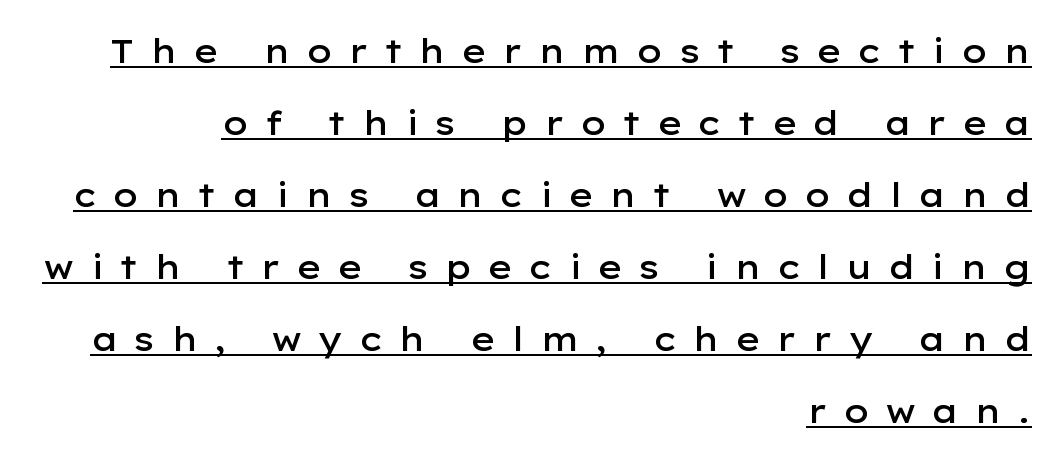
The image shows 33 px semibold, wide sans-serif type, upright; set right-aligned, loose line spacing (2.18x), unusually wide letter spacing (+0.46 em), underlined; low stroke contrast and a medium x-height.
